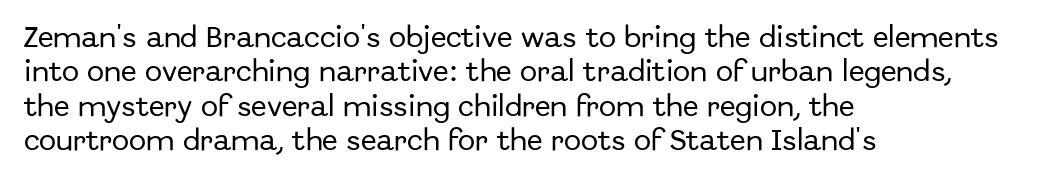
The specimen omits any rule beneath the text block's lines. The line-height multiplier appears to be the usual default. Posture: upright roman. The letters sit at their default tracking, neither squeezed nor spread.
